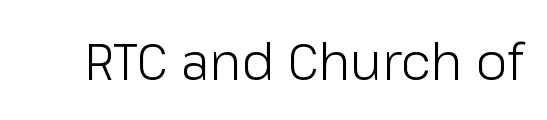
{"serif": "no", "italic": "no", "bold": "no", "weight": "light", "width": "normal", "stroke_contrast": "low", "x_height": "medium", "monospaced": "no", "underline": "no", "letter_spacing": "normal", "letter_spacing_em": 0.0, "glyph_px": 51}
